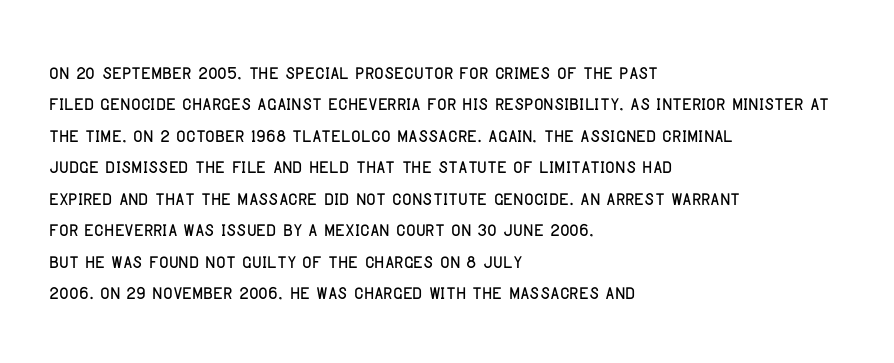
Q: Is the text italic (slanted)? A: No, it is upright.
Q: Is the text underlined? A: No.
Q: How is the paragraph aligned? A: Left-aligned.
Q: Is the spacing between letters normal or unusually wide? A: Normal.
